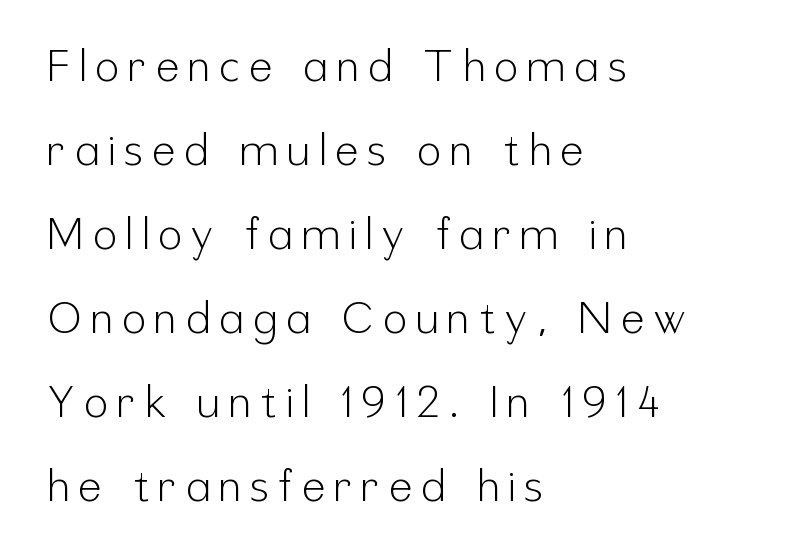
The image shows 44 px light, condensed sans-serif type, upright; set left-aligned, loose line spacing (1.91x), unusually wide letter spacing (+0.21 em), not underlined; low stroke contrast and a medium x-height.
